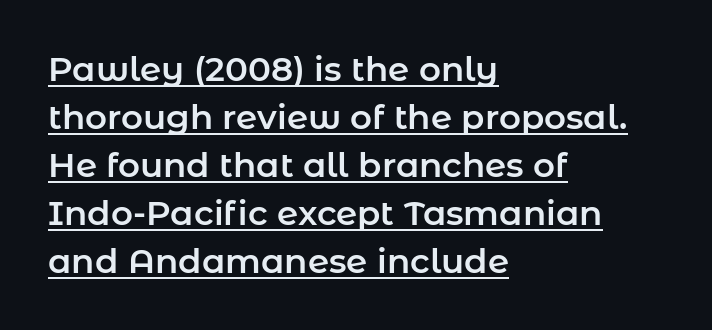
Q: Is the text italic (slanted)? A: No, it is upright.
Q: Is the typeface a serif or a sans-serif typeface? A: Sans-serif.
Q: Is the text underlined? A: Yes.
Q: How is the paragraph aligned? A: Left-aligned.
Q: Is the spacing between letters normal or unusually wide? A: Normal.
Q: Is the spacing between lines tight, normal or loose? A: Normal.
Q: Width (condensed, normal, or wide)? A: Normal.
Q: Stroke contrast? A: Low.
Q: x-height? A: Medium.
Q: Monospaced? A: No.
